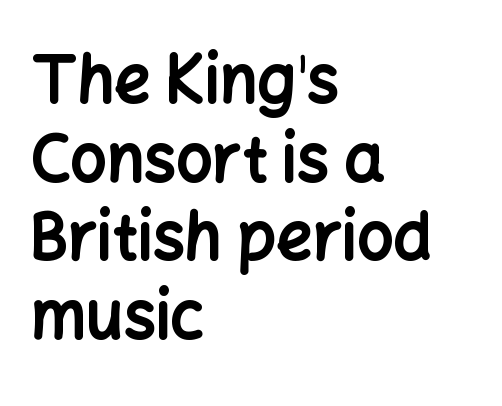
{"serif": "no", "italic": "no", "bold": "yes", "weight": "bold", "width": "normal", "stroke_contrast": "low", "x_height": "medium", "monospaced": "no", "underline": "no", "align": "left", "line_spacing_ratio": 1.23, "letter_spacing": "normal", "letter_spacing_em": 0.0, "glyph_px": 64}
